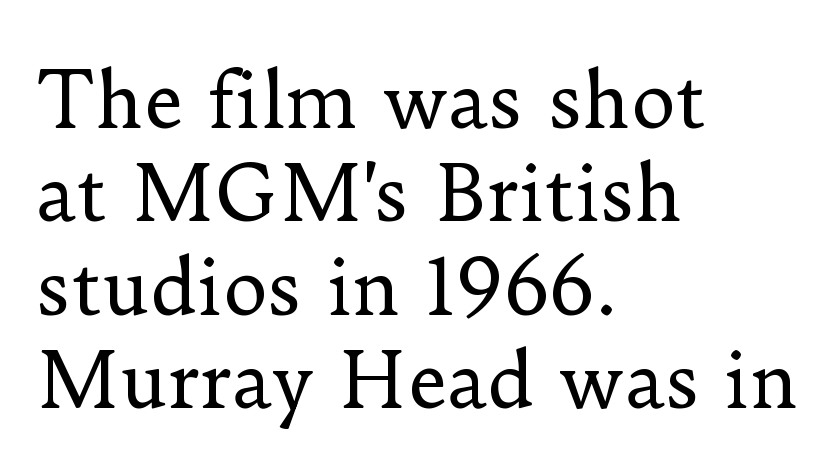
Is the letter spacing exaggerated? No — it looks like the ordinary default. Looks like regular typesetting: each glyph gets only the width it needs. Vertical strokes here are truly vertical. This rendering employs a face with finishing strokes, i.e., a serif.
